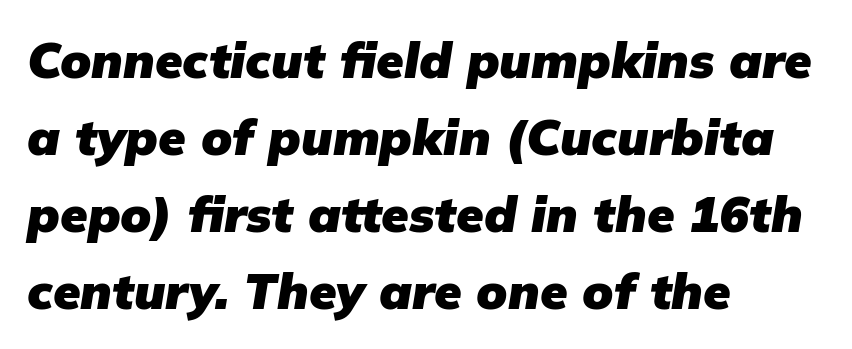
{"italic": "yes", "lean": "right", "slant_degrees": 9, "bold": "yes", "weight": "heavy", "width": "normal", "stroke_contrast": "low", "x_height": "medium", "monospaced": "no", "underline": "no", "align": "left", "line_spacing": "normal", "line_spacing_ratio": 1.54, "letter_spacing": "normal", "letter_spacing_em": 0.0, "glyph_px": 50}
